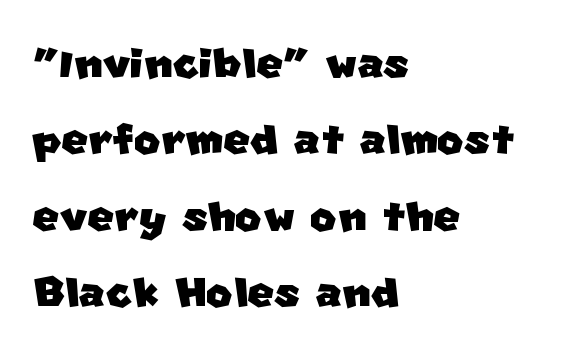
Q: Is the typeface a serif or a sans-serif typeface? A: Sans-serif.
Q: Is the text underlined? A: No.
Q: How is the paragraph aligned? A: Left-aligned.
Q: Is the spacing between letters normal or unusually wide? A: Normal.
Q: Is the spacing between lines tight, normal or loose? A: Normal.
Q: Width (condensed, normal, or wide)? A: Normal.
Q: Stroke contrast? A: Low.
Q: x-height? A: Large.
Q: Monospaced? A: No.
